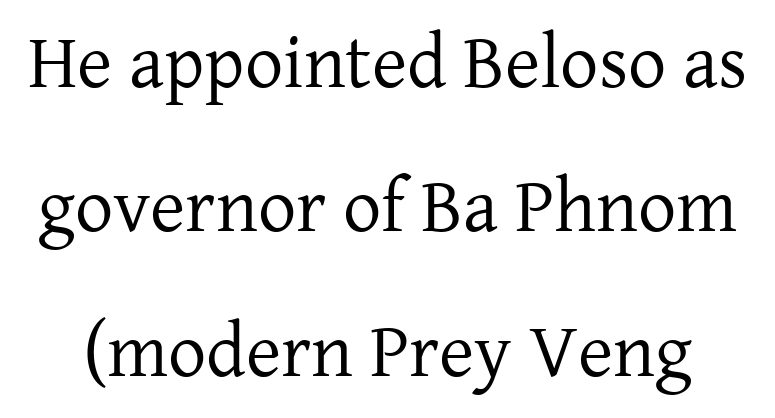
Ink coverage per letter is moderate at most. Upright lettering throughout. The tracking reads as untouched default to a designer's eye. You can tell from the footed stems that serif type was used. Line spacing here is loose. Only glyphs here, with clear space below each row.
